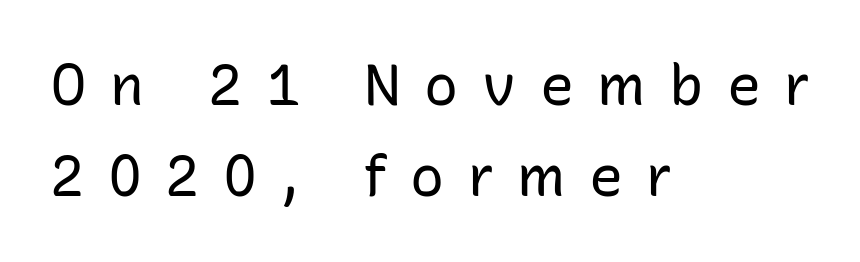
{"serif": "no", "italic": "no", "bold": "no", "weight": "regular", "width": "normal", "stroke_contrast": "low", "x_height": "medium", "monospaced": "no", "underline": "no", "align": "left", "line_spacing": "normal", "line_spacing_ratio": 1.6, "letter_spacing": "wide", "letter_spacing_em": 0.41, "glyph_px": 57}
